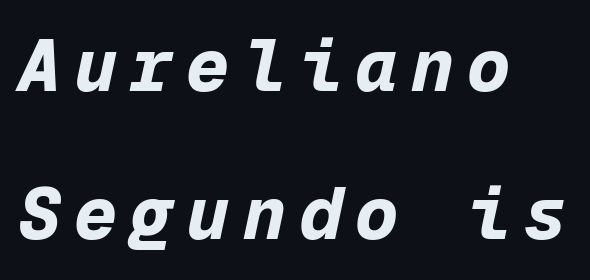
Underline: absent. The face used here is monospaced, like something from a code editor. Loosely led — the rows are spread out. Stroke thickness is high; the sample reads as a true bold. There's an unmistakable incline to the writing here.
